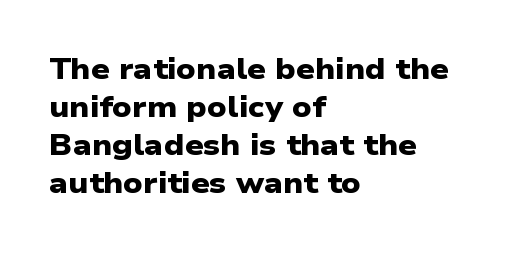
This block has exactly the height ordinary leading produces. Leftover space on each line is placed entirely after the last word. The typesetting leans heavy: a genuine bold. Plain, unruled lines of type. The rendering uses natural spacing where letterforms have individual widths.
